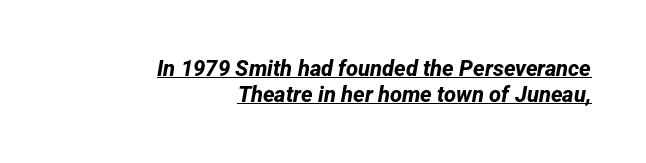
The rendering keeps characters at their native spacing. A typographer would call this underscored text. The passage shown is emphatically bold. The paragraph has a hard right edge and a soft left edge.
